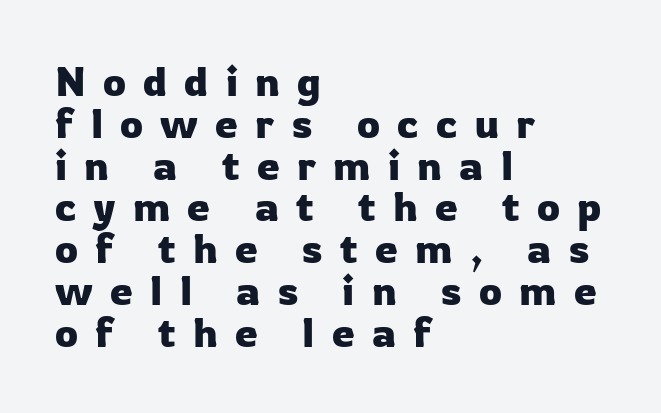
Q: Is the text italic (slanted)? A: No, it is upright.
Q: Is the typeface a serif or a sans-serif typeface? A: Sans-serif.
Q: Is the text underlined? A: No.
Q: How is the paragraph aligned? A: Left-aligned.
Q: Is the spacing between letters normal or unusually wide? A: Unusually wide.
Q: Is the spacing between lines tight, normal or loose? A: Tight.
Q: Width (condensed, normal, or wide)? A: Normal.
Q: Stroke contrast? A: Low.
Q: x-height? A: Medium.
Q: Monospaced? A: No.
